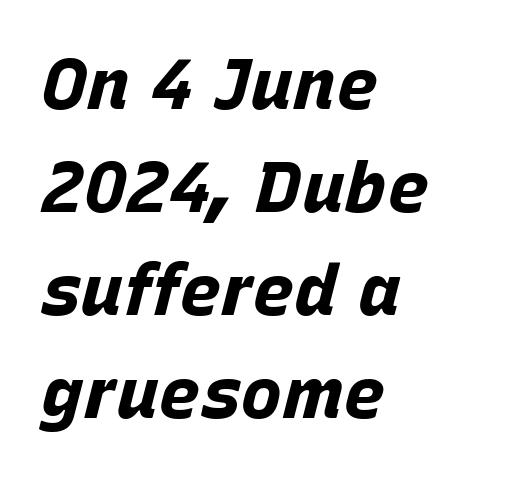
The image shows 71 px bold type, italic (leaning right); set left-aligned, normal line spacing (1.45x), normal letter spacing, not underlined; low stroke contrast and a large x-height.
